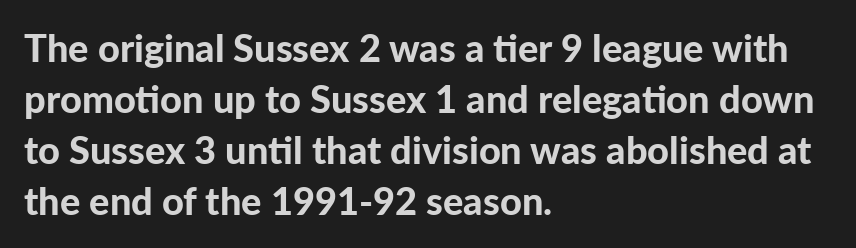
{"serif": "no", "italic": "no", "bold": "yes", "weight": "bold", "width": "normal", "stroke_contrast": "low", "x_height": "medium", "monospaced": "no", "underline": "no", "align": "left", "line_spacing": "normal", "line_spacing_ratio": 1.34, "letter_spacing": "normal", "letter_spacing_em": 0.0, "glyph_px": 38}
